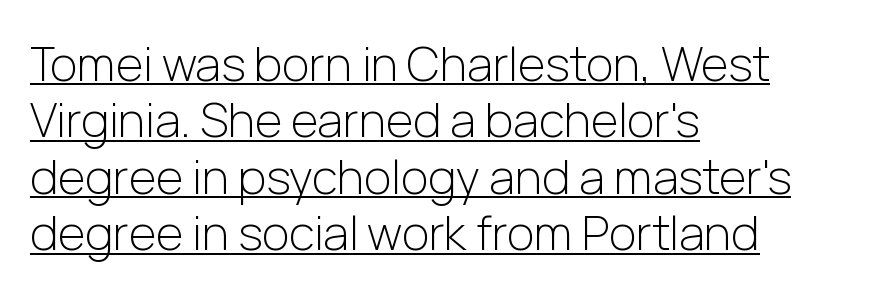
The passage shown is typeset with a sans-serif family. Designer's note — italics off, roman on. The cut favours lightness, reaching ordinary text weight at its darkest. Do the characters align in a grid? No, the font is proportional.
